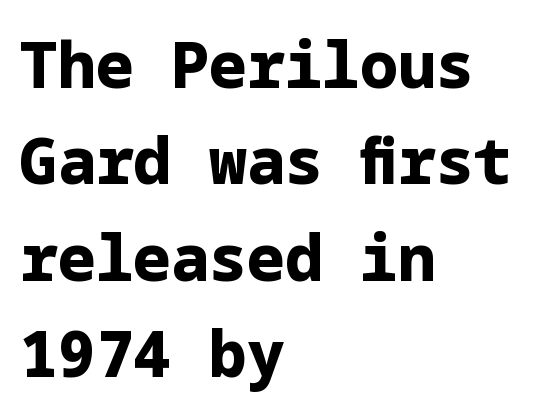
The image shows 63 px bold sans-serif type, upright; set left-aligned, normal line spacing (1.53x), normal letter spacing, not underlined; low stroke contrast and a medium x-height.
